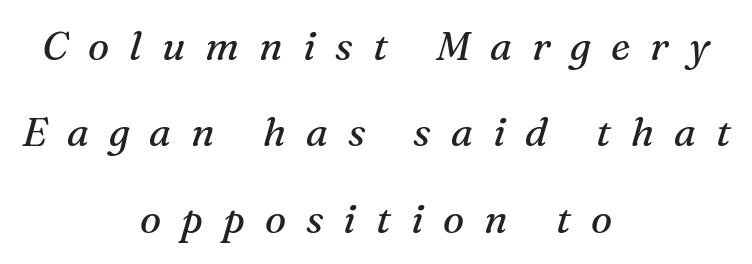
{"serif": "yes", "italic": "yes", "lean": "right", "slant_degrees": 16, "bold": "no", "weight": "regular", "width": "normal", "stroke_contrast": "medium", "x_height": "medium", "monospaced": "no", "underline": "no", "align": "center", "line_spacing": "loose", "line_spacing_ratio": 2.16, "letter_spacing": "wide", "letter_spacing_em": 0.5, "glyph_px": 40}
